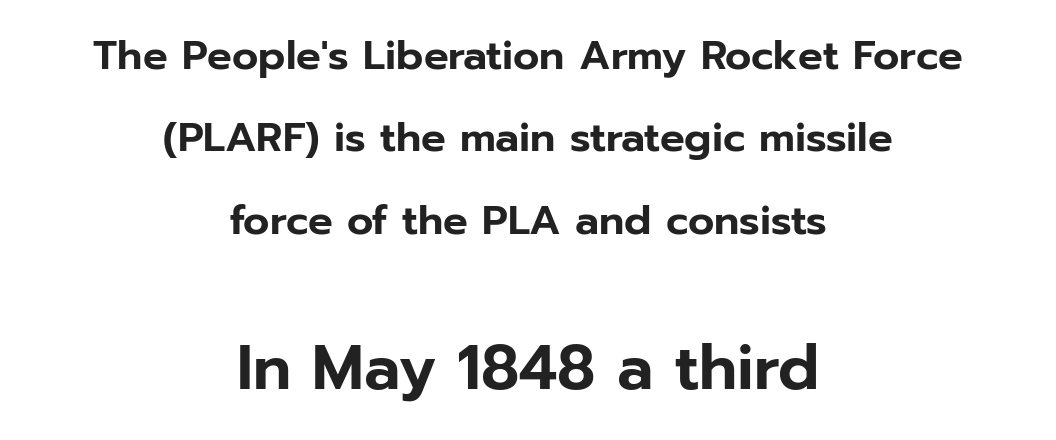
The image shows 62 px sans-serif type, upright; set centered, loose line spacing (2.01x), normal letter spacing, not underlined; the second (bottom) block is 1.51x larger; low stroke contrast and a medium x-height.
